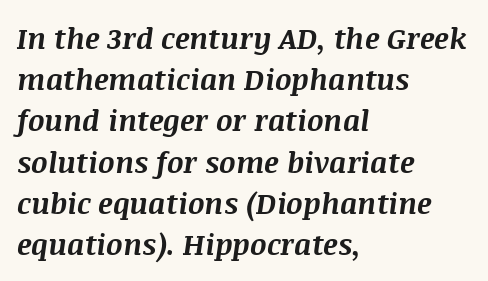
{"italic": "yes", "lean": "right", "slant_degrees": 8, "bold": "yes", "weight": "bold", "width": "normal", "stroke_contrast": "medium", "x_height": "large", "monospaced": "no", "underline": "no", "align": "left", "line_spacing": "normal", "line_spacing_ratio": 1.42, "letter_spacing": "normal", "letter_spacing_em": 0.0, "glyph_px": 29}
